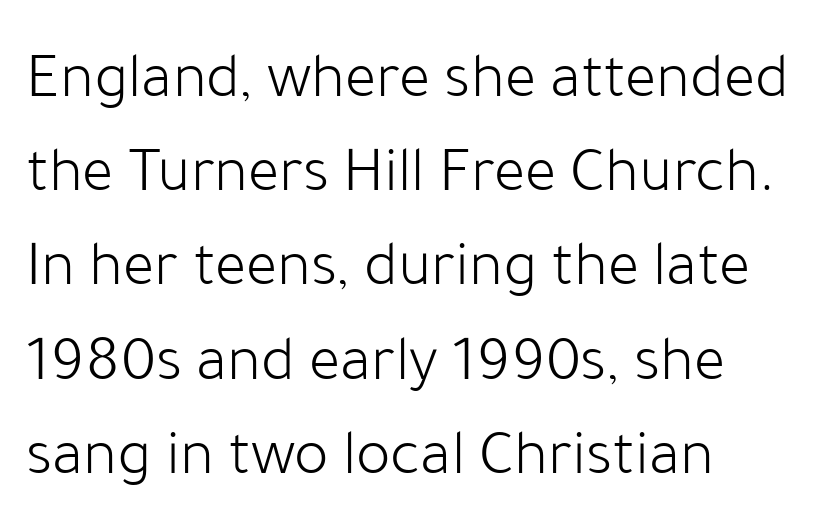
Q: Is the text bold? A: No.
Q: Is the text italic (slanted)? A: No, it is upright.
Q: Is the typeface a serif or a sans-serif typeface? A: Sans-serif.
Q: Is the text underlined? A: No.
Q: How is the paragraph aligned? A: Left-aligned.
Q: Is the spacing between letters normal or unusually wide? A: Normal.
Q: Is the spacing between lines tight, normal or loose? A: Normal.
Q: Width (condensed, normal, or wide)? A: Normal.
Q: Stroke contrast? A: Low.
Q: x-height? A: Medium.
Q: Monospaced? A: No.
